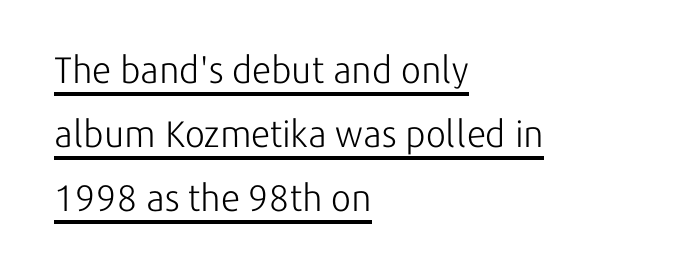
The image shows 37 px light sans-serif type, upright; set left-aligned, line spacing 1.73x, normal letter spacing, underlined; low stroke contrast and a medium x-height.
